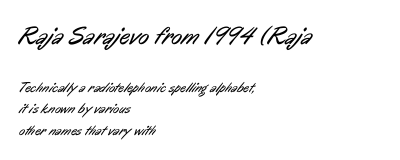
{"bold": "no", "underline": "no", "align": "left", "line_spacing": "normal", "line_spacing_ratio": 1.52, "letter_spacing": "normal", "letter_spacing_em": 0.0, "larger_block": "first", "size_ratio": 1.79, "glyph_px": 25}
